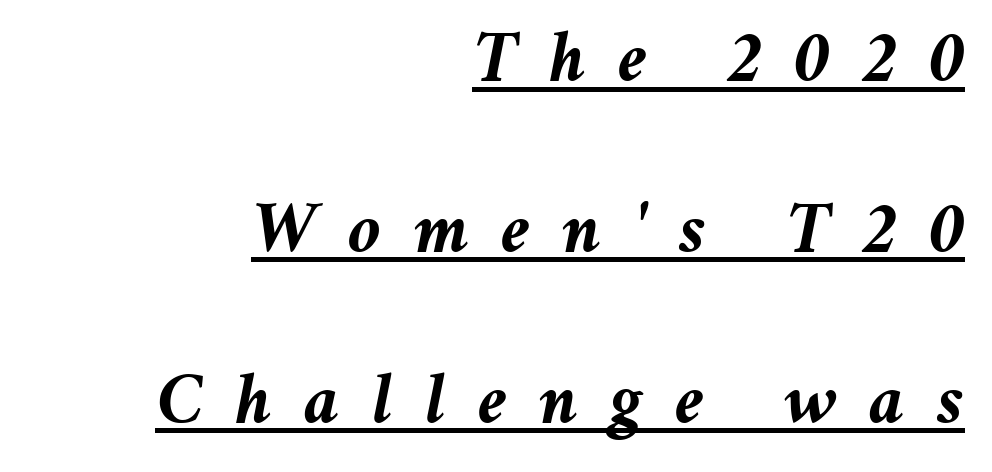
It's the slanting kind of type. This is heavy type, rendered in bold. Decoration check: the copy is underlined. The designer dialed line spacing up above the default. Is the block centered? No — it sits flush against the right margin. Do the characters align in a grid? No, the font is proportional.
